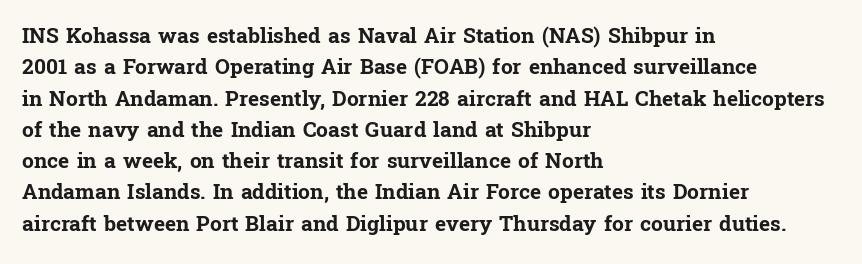
The image shows 21 px bold type, upright; set left-aligned, normal line spacing (1.49x), normal letter spacing, not underlined.
